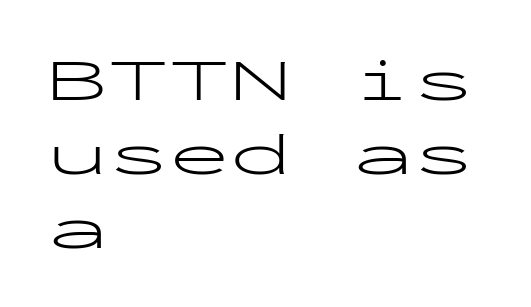
Spacing verdict: monospaced, one width for all characters. A typesetter would mark this as roman, not italic. A sans-serif font was chosen for this passage. Casual observation: everything's shoved over to the left. How are the letters spaced? Ordinarily, with no added tracking. Letters have the restrained weight of plain body copy at most.
